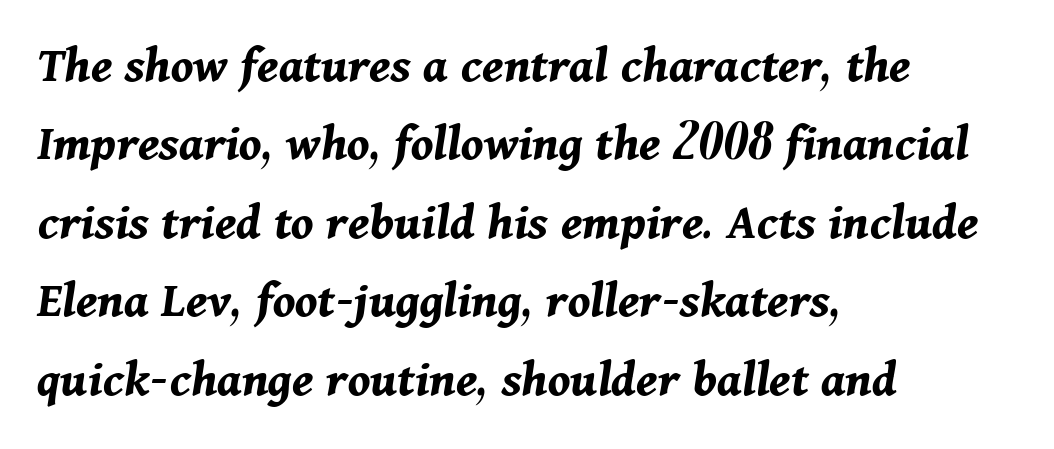
Q: Is the text bold? A: Yes.
Q: Is the text italic (slanted)? A: Yes, it leans right by about 11 degrees.
Q: Is the text underlined? A: No.
Q: How is the paragraph aligned? A: Left-aligned.
Q: Is the spacing between letters normal or unusually wide? A: Normal.
Q: Is the spacing between lines tight, normal or loose? A: Normal.
Q: Width (condensed, normal, or wide)? A: Normal.
Q: Stroke contrast? A: Medium.
Q: x-height? A: Medium.
Q: Monospaced? A: No.
